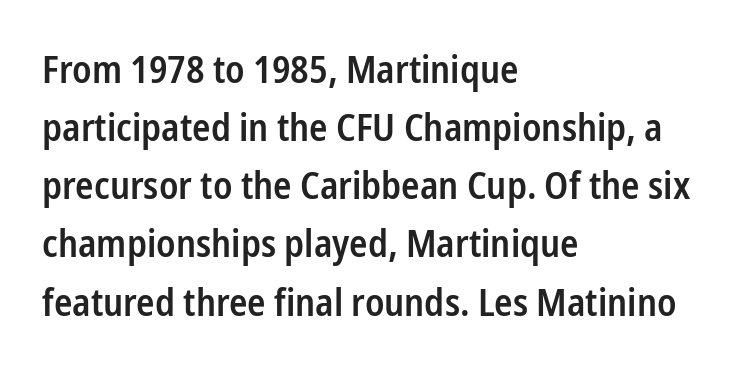
{"serif": "no", "italic": "no", "bold": "semi", "weight": "semibold", "width": "condensed", "stroke_contrast": "low", "x_height": "medium", "monospaced": "no", "underline": "no", "align": "left", "line_spacing": "normal", "line_spacing_ratio": 1.53, "letter_spacing": "normal", "letter_spacing_em": 0.0, "glyph_px": 38}
